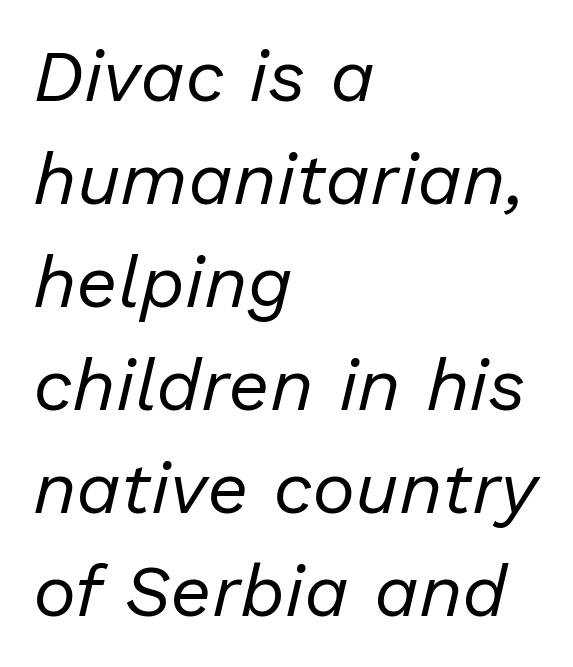
The image shows 73 px regular-weight type, italic (leaning right); set left-aligned, normal line spacing (1.41x), normal letter spacing, not underlined; low stroke contrast and a medium x-height.
